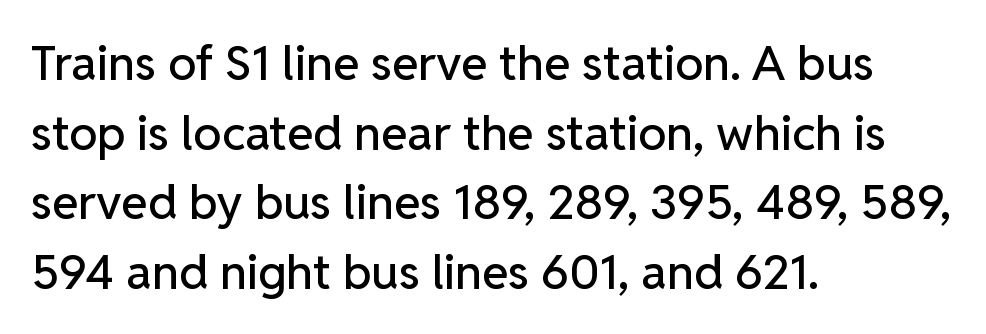
Q: Is the text italic (slanted)? A: No, it is upright.
Q: Is the typeface a serif or a sans-serif typeface? A: Sans-serif.
Q: Is the text underlined? A: No.
Q: How is the paragraph aligned? A: Left-aligned.
Q: Is the spacing between letters normal or unusually wide? A: Normal.
Q: Is the spacing between lines tight, normal or loose? A: Normal.
Q: Width (condensed, normal, or wide)? A: Normal.
Q: Stroke contrast? A: Low.
Q: x-height? A: Medium.
Q: Monospaced? A: No.
